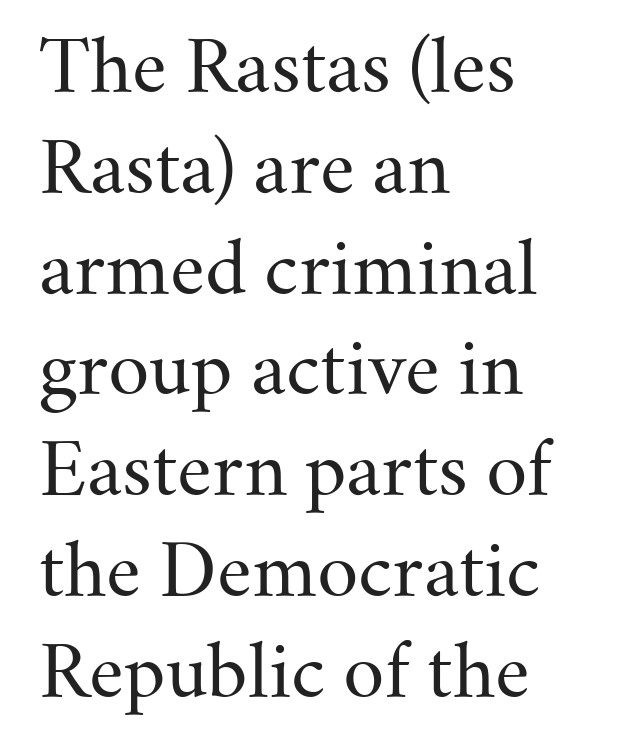
{"serif": "yes", "italic": "no", "bold": "no", "weight": "regular", "width": "normal", "stroke_contrast": "medium", "x_height": "small", "monospaced": "no", "underline": "no", "align": "left", "line_spacing": "normal", "line_spacing_ratio": 1.4, "letter_spacing": "normal", "letter_spacing_em": 0.0, "glyph_px": 72}
